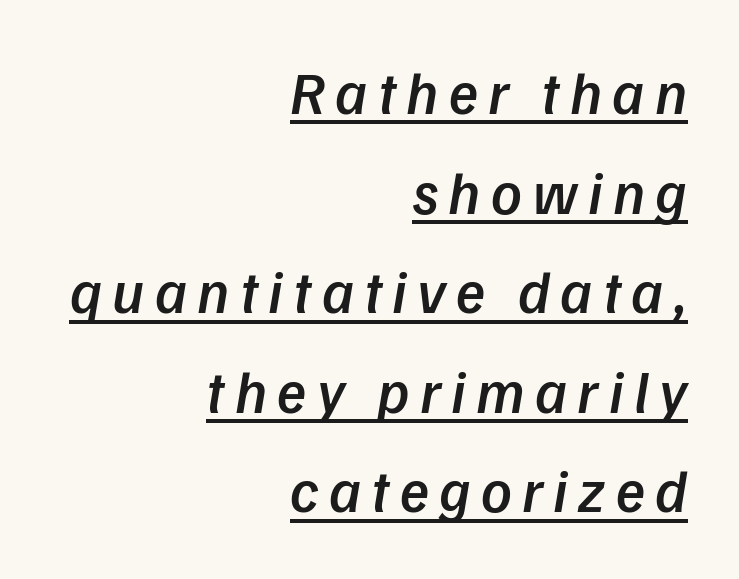
{"serif": "no", "bold": "semi", "weight": "semibold", "width": "normal", "stroke_contrast": "low", "x_height": "medium", "monospaced": "no", "underline": "yes", "align": "right", "line_spacing": "normal", "line_spacing_ratio": 1.66, "glyph_px": 60}
